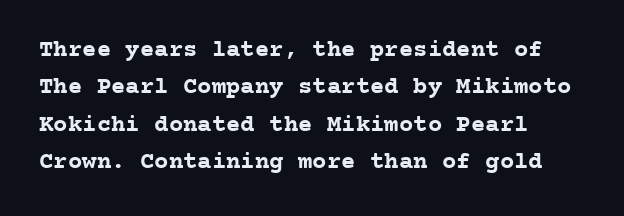
Q: Is the text bold? A: Yes.
Q: Is the text italic (slanted)? A: No, it is upright.
Q: Is the text underlined? A: No.
Q: How is the paragraph aligned? A: Left-aligned.
Q: Is the spacing between letters normal or unusually wide? A: Normal.
Q: Is the spacing between lines tight, normal or loose? A: Normal.
